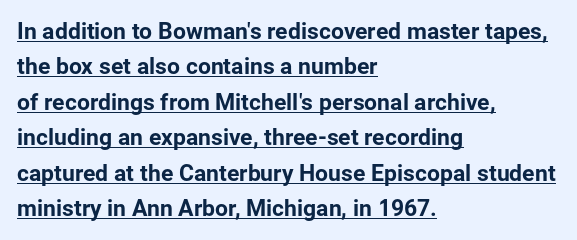
The image shows 23 px text type, upright; set left-aligned, normal line spacing (1.54x), normal letter spacing, underlined.
